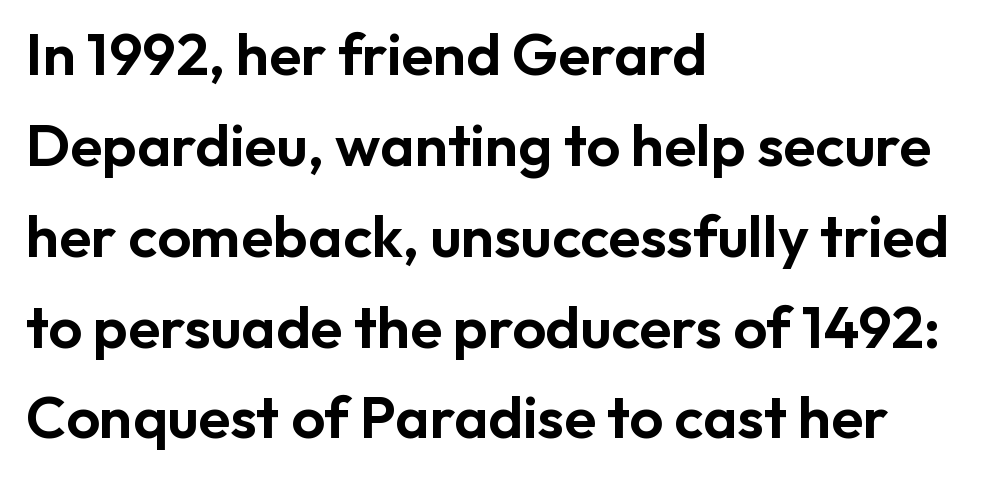
The image shows 59 px sans-serif type, upright; set left-aligned, normal line spacing (1.54x), normal letter spacing, not underlined; low stroke contrast and a medium x-height.
